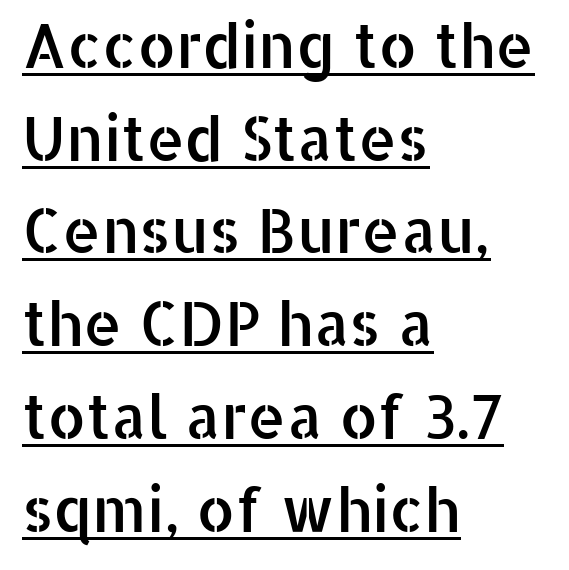
Q: Is the text italic (slanted)? A: No, it is upright.
Q: Is the typeface a serif or a sans-serif typeface? A: Sans-serif.
Q: Is the text underlined? A: Yes.
Q: How is the paragraph aligned? A: Left-aligned.
Q: Is the spacing between letters normal or unusually wide? A: Normal.
Q: Is the spacing between lines tight, normal or loose? A: Normal.
Q: Width (condensed, normal, or wide)? A: Normal.
Q: Stroke contrast? A: Low.
Q: x-height? A: Medium.
Q: Monospaced? A: No.
